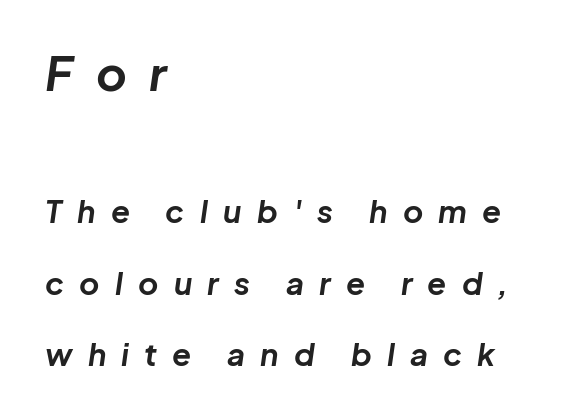
{"italic": "yes", "lean": "right", "slant_degrees": 8, "bold": "yes", "weight": "bold", "width": "normal", "stroke_contrast": "low", "x_height": "medium", "monospaced": "no", "underline": "no", "align": "left", "line_spacing": "loose", "line_spacing_ratio": 2.32, "letter_spacing": "wide", "letter_spacing_em": 0.49, "larger_block": "first", "size_ratio": 1.52, "glyph_px": 47}
